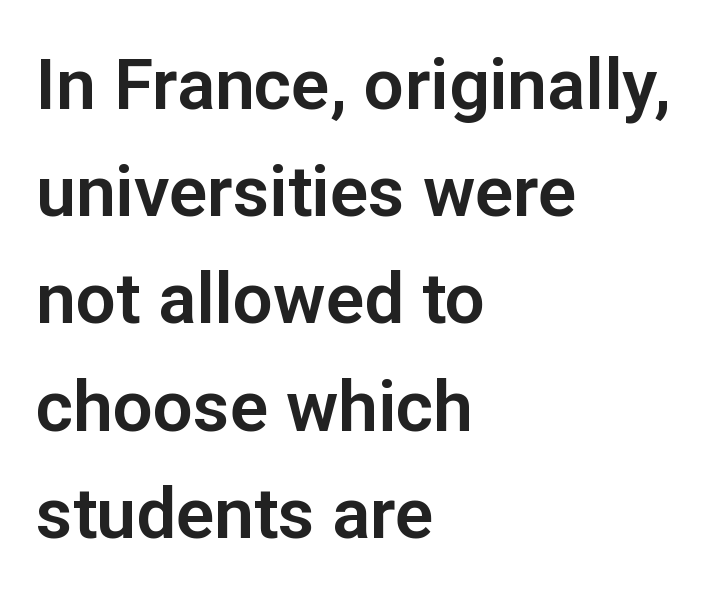
Leading: standard. The type sits square on the baseline with zero lean. The foot of each line stays bare and open. The typesetter chose a ragged-right arrangement here.
